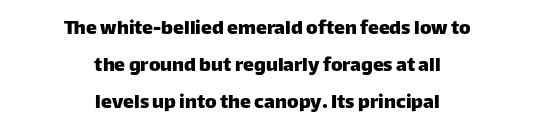
The image shows 22 px text type, upright; set centered, normal line spacing (1.69x), normal letter spacing, not underlined.
